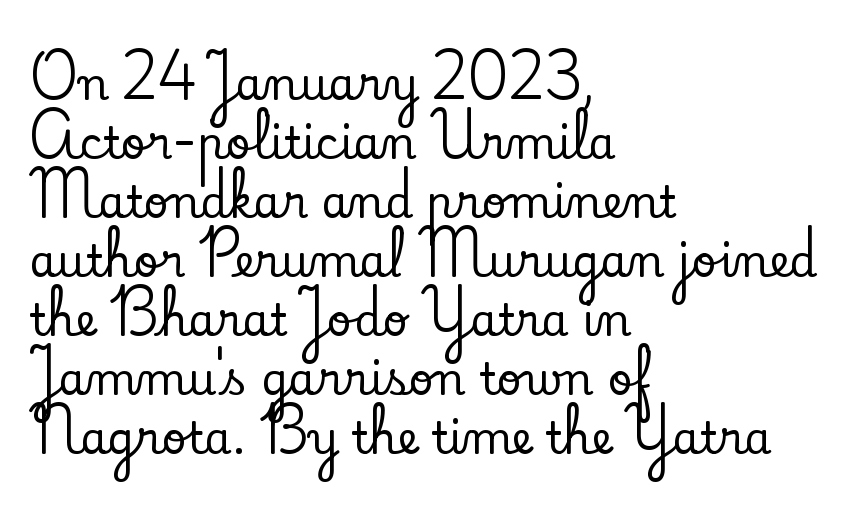
Looks like regular typesetting: each glyph gets only the width it needs. A typesetter would call this zero additional tracking. A typesetter would label this face a serif. The type sits square on the baseline with zero lean. Bare-footed words on every line. If you drew a ruler down the left edge, every line would touch it.
